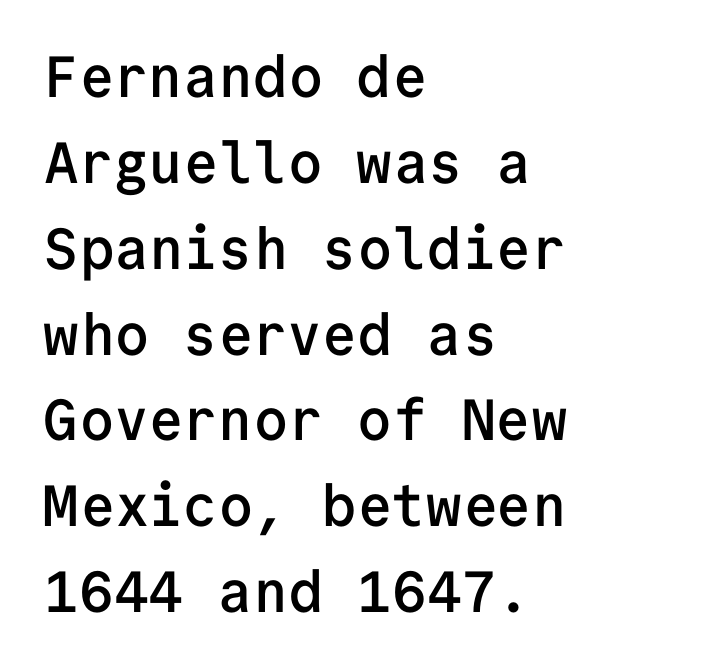
{"serif": "no", "italic": "no", "bold": "semi", "weight": "semibold", "width": "normal", "stroke_contrast": "low", "x_height": "medium", "monospaced": "yes", "underline": "no", "align": "left", "line_spacing": "normal", "line_spacing_ratio": 1.48, "letter_spacing": "normal", "letter_spacing_em": 0.0, "glyph_px": 58}
